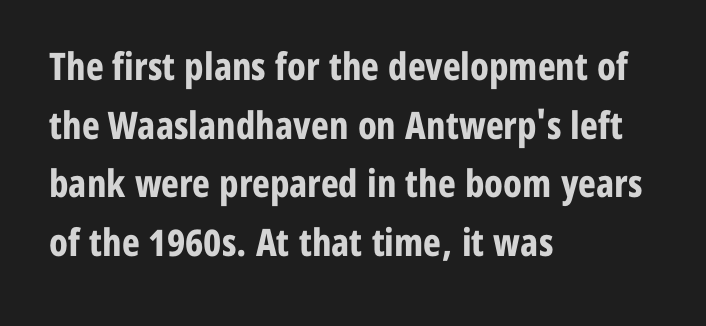
The image shows 38 px bold, condensed sans-serif type, upright; set left-aligned, normal line spacing (1.54x), normal letter spacing, not underlined; low stroke contrast and a medium x-height.
